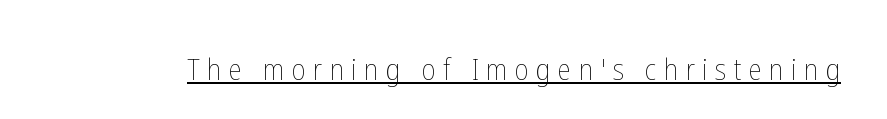
The face used here appears with an underline applied. It's the straight-up-and-down kind of type. No extra ink here — the face is not bold. There is plenty of visible air inserted between adjacent glyphs.
